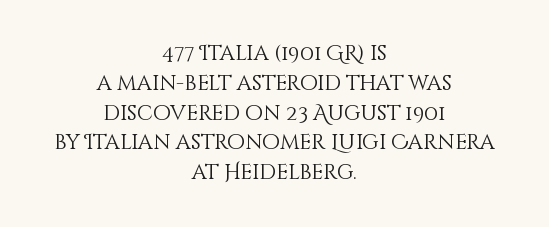
The image shows 21 px text type, upright; set centered, normal line spacing (1.42x), normal letter spacing, not underlined.
